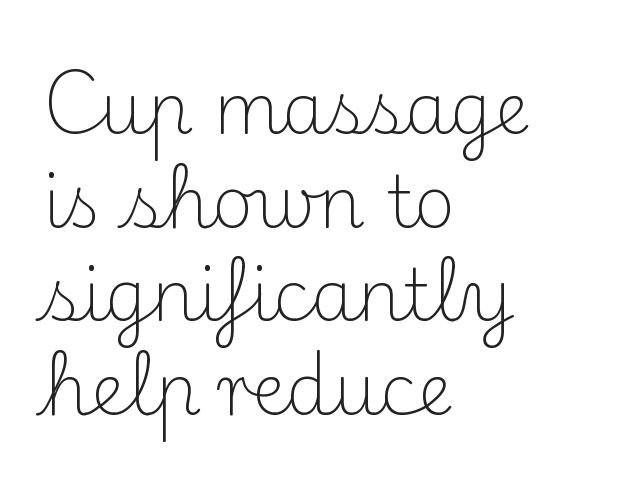
Q: Is the text bold? A: No.
Q: Is the text italic (slanted)? A: No, it is upright.
Q: Is the typeface a serif or a sans-serif typeface? A: Serif.
Q: Is the text underlined? A: No.
Q: How is the paragraph aligned? A: Left-aligned.
Q: Is the spacing between letters normal or unusually wide? A: Normal.
Q: Is the spacing between lines tight, normal or loose? A: Normal.
Q: Width (condensed, normal, or wide)? A: Normal.
Q: Stroke contrast? A: Medium.
Q: x-height? A: Small.
Q: Monospaced? A: No.
